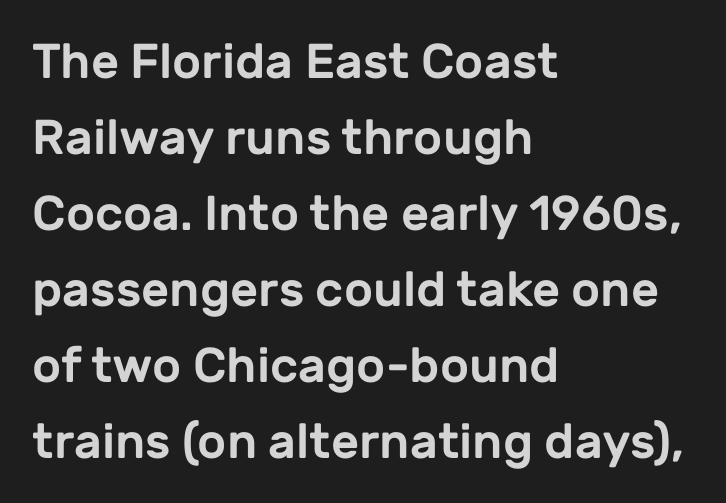
Q: Is the text italic (slanted)? A: No, it is upright.
Q: Is the typeface a serif or a sans-serif typeface? A: Sans-serif.
Q: Is the text underlined? A: No.
Q: How is the paragraph aligned? A: Left-aligned.
Q: Is the spacing between letters normal or unusually wide? A: Normal.
Q: Is the spacing between lines tight, normal or loose? A: Normal.
Q: Width (condensed, normal, or wide)? A: Normal.
Q: Stroke contrast? A: Low.
Q: x-height? A: Medium.
Q: Monospaced? A: No.
